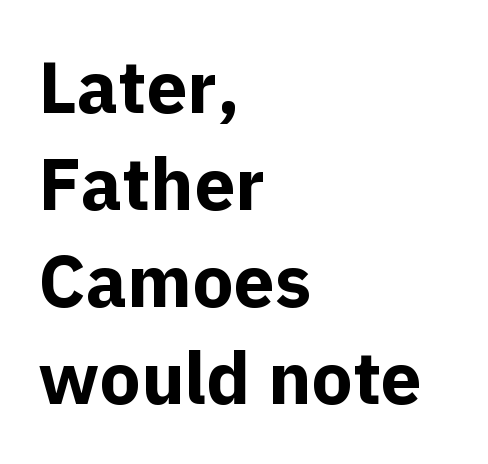
Nobody drew a line under any word here. Spacing verdict: proportional, widths tailored to each character. Evenly set lines give the paragraph a standard silhouette. No italicization has been applied; the sample stays upright. Tracking value appears to be zero — textbook default spacing.
